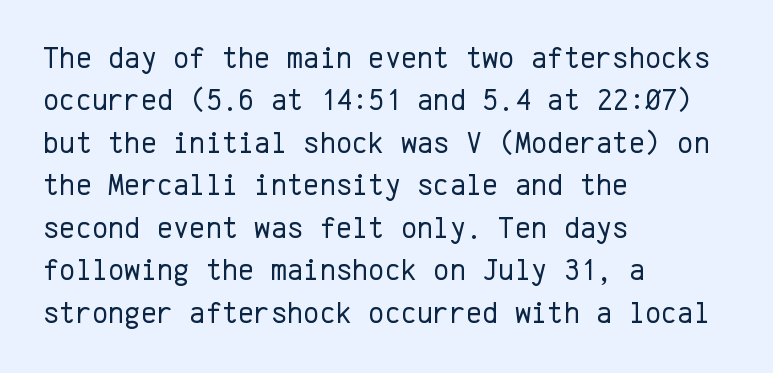
Casual observation: everything's shoved over to the left. Type style note: lacks serifs. Vertically, the passage feels balanced, rows spaced as you'd expect. You could count columns in this text — the font is strictly monospaced. Each stroke keeps to a modest, everyday thickness or less.
